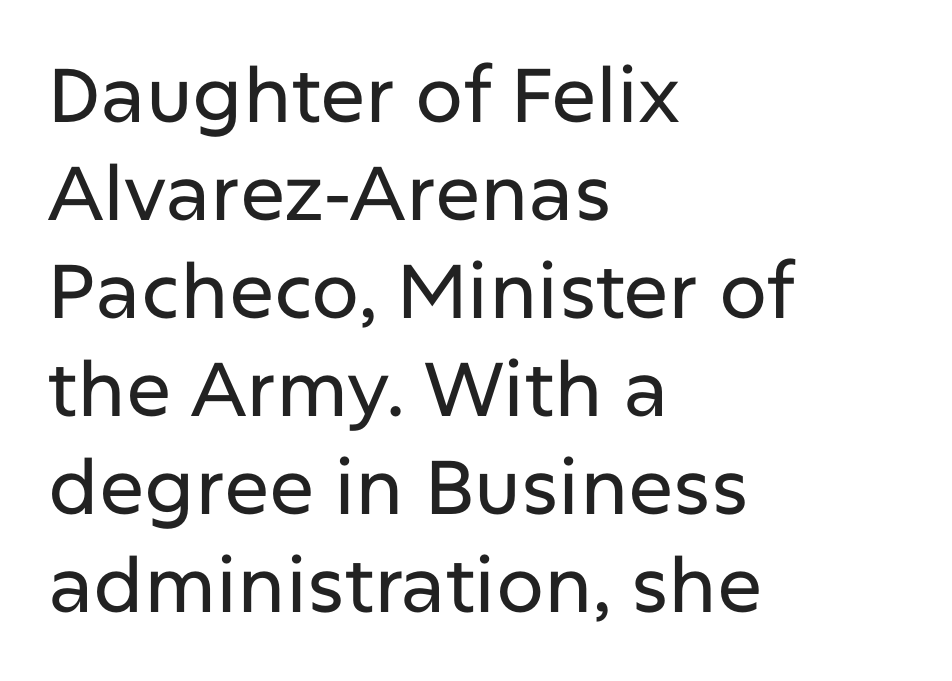
The image shows 76 px sans-serif type, upright; set left-aligned, normal line spacing (1.29x), normal letter spacing, not underlined; low stroke contrast and a medium x-height.
